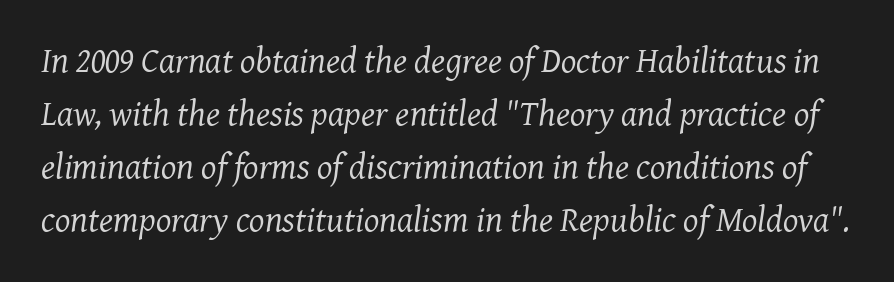
Q: Is the text bold? A: No.
Q: Is the text italic (slanted)? A: Yes, it leans right by about 7 degrees.
Q: Is the typeface a serif or a sans-serif typeface? A: Serif.
Q: Is the text underlined? A: No.
Q: Is the spacing between letters normal or unusually wide? A: Normal.
Q: Is the spacing between lines tight, normal or loose? A: Normal.
Q: Width (condensed, normal, or wide)? A: Normal.
Q: Stroke contrast? A: Medium.
Q: x-height? A: Medium.
Q: Monospaced? A: No.
